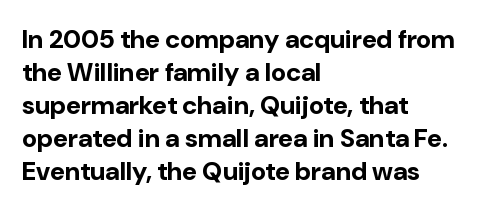
The leading is moderate, giving the passage an even texture. A dark, heavy texture on the line: the type is bold. Descenders hang freely into open space. Letter spacing: default. Notice how the passage keeps a crisp vertical edge on the left only. This is roman type, the default non-slanted kind.
